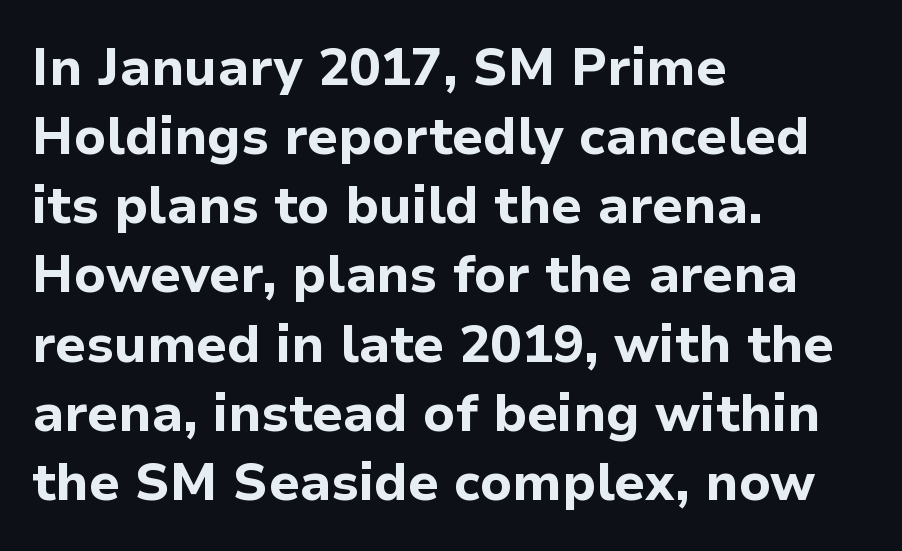
{"serif": "no", "italic": "no", "bold": "yes", "weight": "bold", "width": "normal", "stroke_contrast": "low", "x_height": "medium", "monospaced": "no", "underline": "no", "align": "left", "line_spacing": "normal", "line_spacing_ratio": 1.33, "letter_spacing": "normal", "letter_spacing_em": 0.0, "glyph_px": 52}
